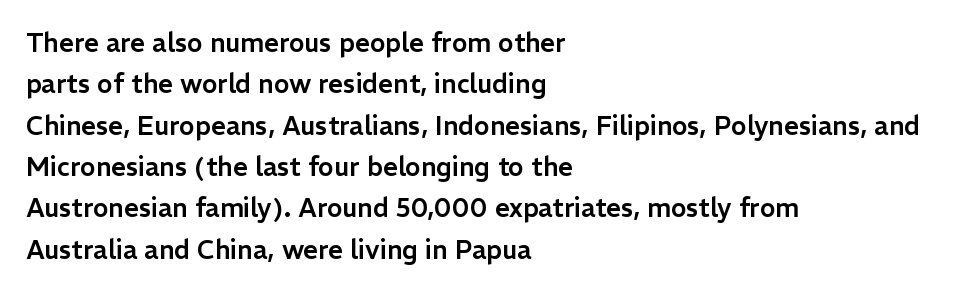
{"italic": "no", "underline": "no", "align": "left", "line_spacing": "normal", "line_spacing_ratio": 1.59, "letter_spacing": "normal", "letter_spacing_em": 0.0, "glyph_px": 26}
